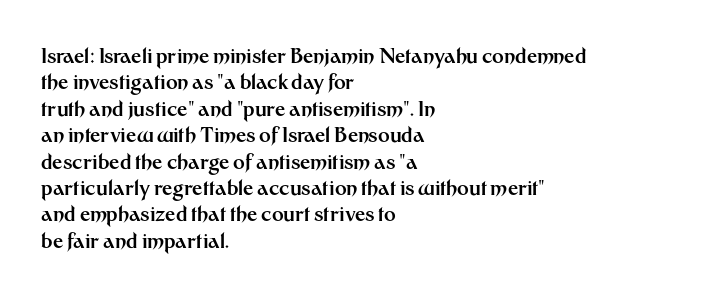
The image shows 20 px bold type, upright; set left-aligned, normal line spacing (1.32x), normal letter spacing, not underlined.
